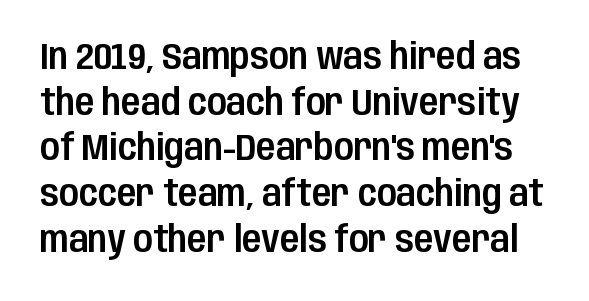
{"serif": "no", "italic": "no", "width": "condensed", "stroke_contrast": "low", "x_height": "large", "monospaced": "no", "underline": "no", "line_spacing": "normal", "line_spacing_ratio": 1.27, "letter_spacing": "normal", "letter_spacing_em": 0.0, "glyph_px": 36}
